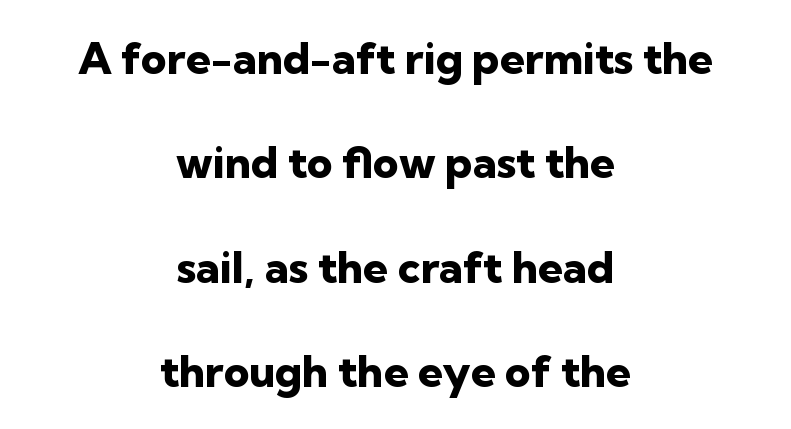
These words are printed bold, with thick strokes throughout. A typesetter would call this zero additional tracking. The strip under each line holds only bare page. Typeset on center — no edge is straight.
